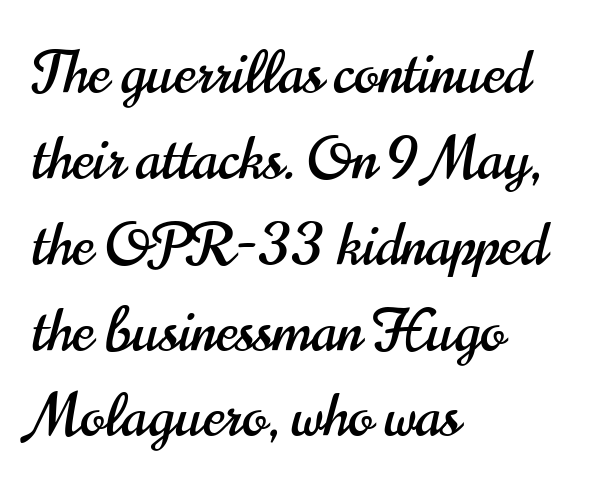
Check the space under the baseline: it is left empty. Which margin do the lines hug? The left one — the right edge is uneven. Nothing unusual about the tracking: characters are spaced as the font intends. Letterform terminals end flat and unadorned throughout the passage.
